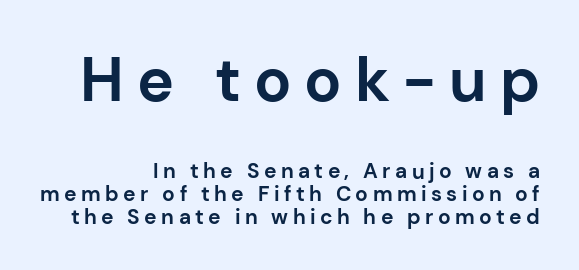
Note the varied advance widths — an 'i' is clearly narrower than an 'm'. Examine the stroke ends and you'll find no serifs. These lines have a slow, spaced-out rhythm from letter to letter. The passage shown begins with its larger block and ends with its smaller one.
